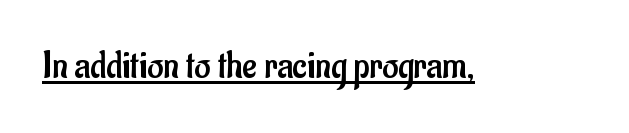
You can see a thin bar hugging the bottom of the glyphs. Looks like regular typesetting: each glyph gets only the width it needs. Compared with a typical body face, this is equally light or lighter still. Is there any slant? The stems are plumb. Check where the strokes stop: nothing finishes them off — pure sans. No extra tracking has been applied to these lines.
